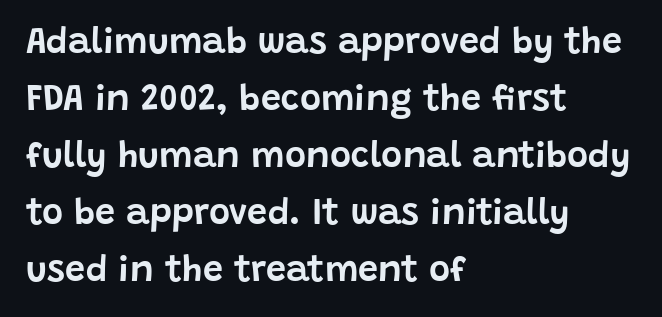
Ordinary non-slanted type is in use. Character widths vary here, with narrow letters taking less room than wide ones. The characters display no serif detailing; their extremities are plain. Look at the tracking — it's just the regular setting, nothing added. Does the leading feel generous? No, just average. Letters rest on an invisible, unmarked baseline.
